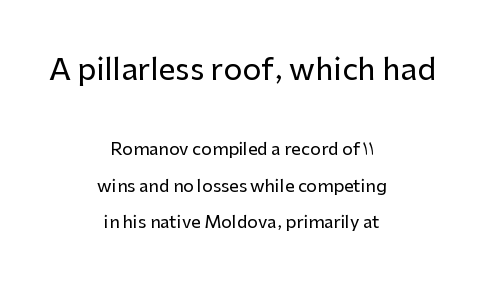
Q: Is the text italic (slanted)? A: No, it is upright.
Q: Is the typeface a serif or a sans-serif typeface? A: Sans-serif.
Q: Is the text underlined? A: No.
Q: How is the paragraph aligned? A: Centered.
Q: Is the spacing between letters normal or unusually wide? A: Normal.
Q: Is the spacing between lines tight, normal or loose? A: Loose.
Q: Which block of text is set in a larger size, the first (top) or the second (bottom)? A: The first (top) one.
Q: Width (condensed, normal, or wide)? A: Normal.
Q: Stroke contrast? A: Low.
Q: x-height? A: Medium.
Q: Monospaced? A: No.
